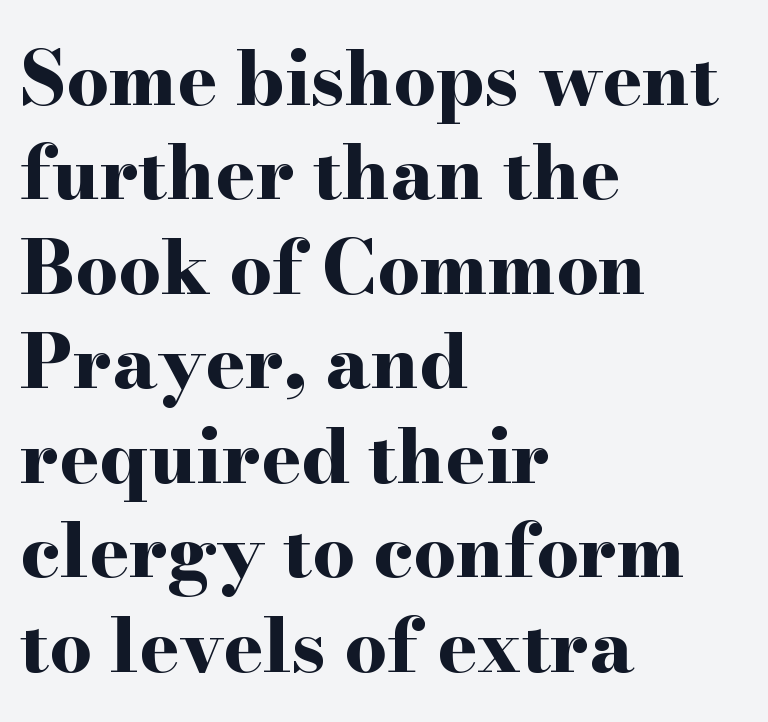
Q: Is the text bold? A: Yes.
Q: Is the text italic (slanted)? A: No, it is upright.
Q: Is the typeface a serif or a sans-serif typeface? A: Serif.
Q: Is the text underlined? A: No.
Q: How is the paragraph aligned? A: Left-aligned.
Q: Is the spacing between letters normal or unusually wide? A: Normal.
Q: Is the spacing between lines tight, normal or loose? A: Normal.
Q: Width (condensed, normal, or wide)? A: Wide.
Q: Stroke contrast? A: High.
Q: x-height? A: Small.
Q: Monospaced? A: No.
